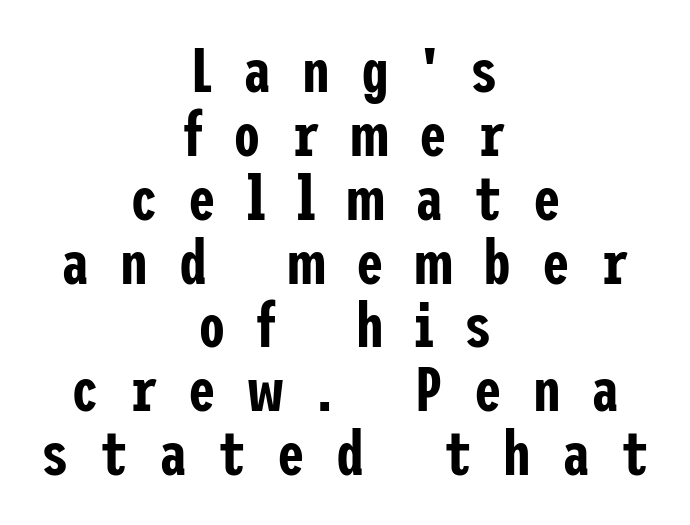
The image shows 62 px condensed sans-serif type, upright; set centered, tight line spacing (1.03x), unusually wide letter spacing (+0.5 em), not underlined; low stroke contrast and a medium x-height.
